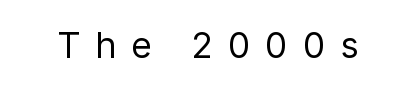
{"serif": "no", "italic": "no", "bold": "no", "weight": "regular", "width": "normal", "stroke_contrast": "low", "x_height": "medium", "monospaced": "no", "underline": "no", "letter_spacing": "wide", "letter_spacing_em": 0.42, "glyph_px": 36}
